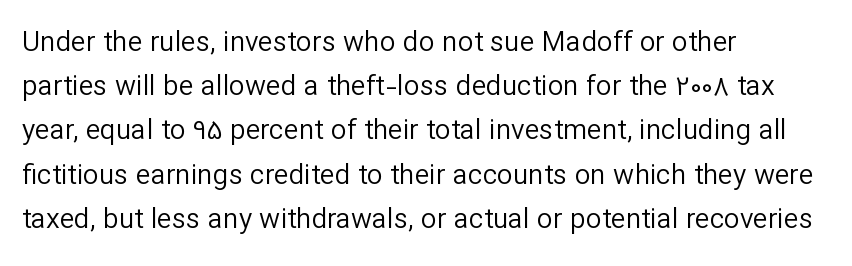
The image shows 28 px regular-weight sans-serif type, upright; set left-aligned, normal line spacing (1.58x), normal letter spacing, not underlined; low stroke contrast and a medium x-height.
